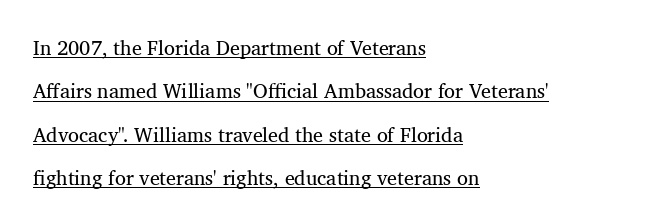
The image shows 20 px text type, upright; set left-aligned, loose line spacing (2.17x), normal letter spacing, underlined.
